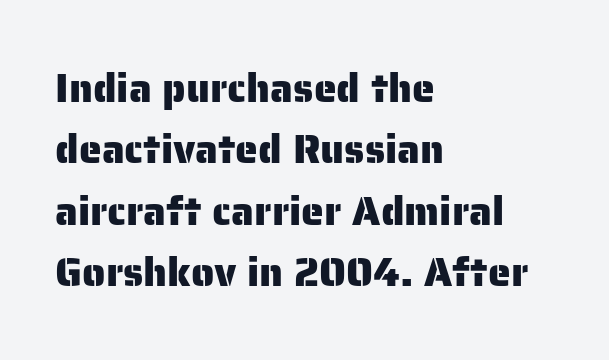
Q: Is the text italic (slanted)? A: No, it is upright.
Q: Is the typeface a serif or a sans-serif typeface? A: Sans-serif.
Q: Is the text underlined? A: No.
Q: How is the paragraph aligned? A: Left-aligned.
Q: Is the spacing between letters normal or unusually wide? A: Normal.
Q: Is the spacing between lines tight, normal or loose? A: Normal.
Q: Width (condensed, normal, or wide)? A: Normal.
Q: Stroke contrast? A: Low.
Q: x-height? A: Medium.
Q: Monospaced? A: No.
